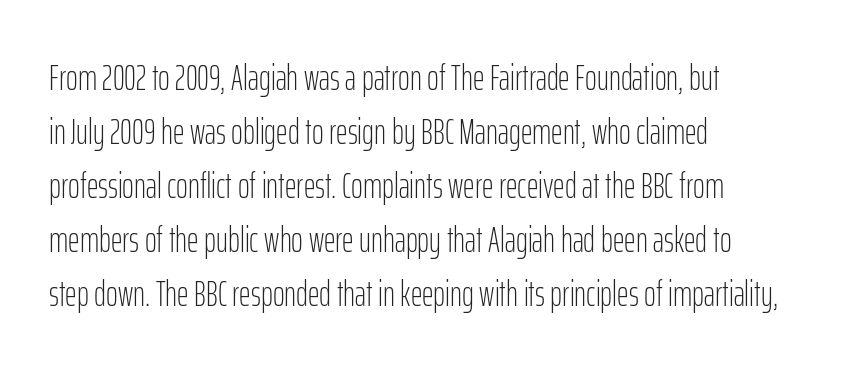
Reading down the block, your eye returns to a fixed left position each line. The zone under the glyphs is completely vacant. The letterforms sit shoulder to shoulder at normal distance. Does the type have serifs? No, each stem ends abruptly. Summary of weight: not heavy and not bold.
